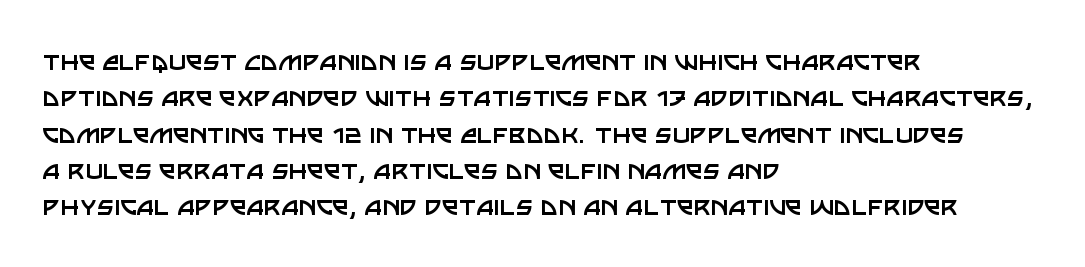
The image shows 30 px regular-weight sans-serif type, upright; set left-aligned, line spacing 1.21x, normal letter spacing, not underlined; low stroke contrast and a large x-height.
